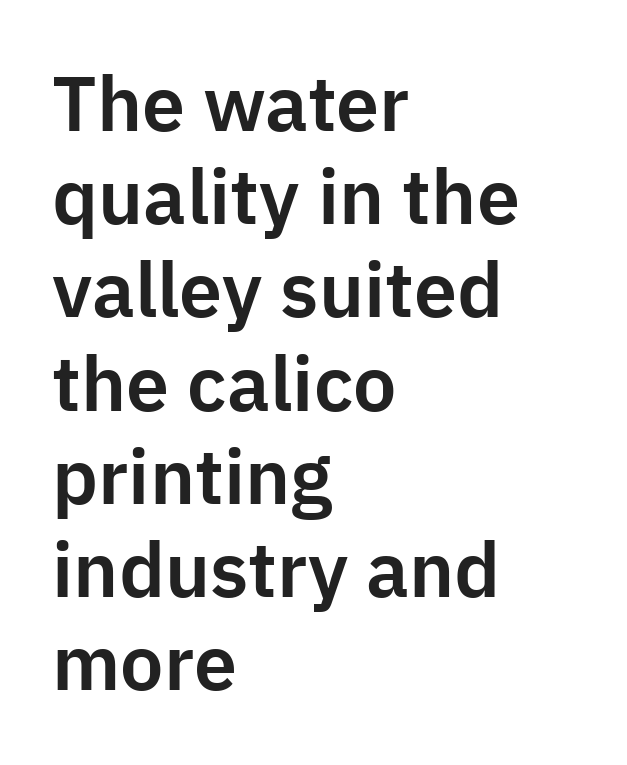
The paragraph shown leans on its left margin. The letters stand upright; this is a roman face. Each word holds together tightly as a unit, with standard inter-letter gaps. The zone under the glyphs is completely vacant. Stroke terminals: plain, sans-serif.
